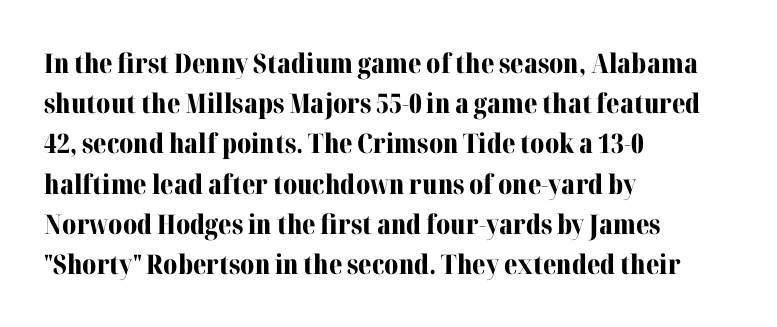
Q: Is the text bold? A: Yes.
Q: Is the text italic (slanted)? A: No, it is upright.
Q: Is the text underlined? A: No.
Q: How is the paragraph aligned? A: Left-aligned.
Q: Is the spacing between letters normal or unusually wide? A: Normal.
Q: Is the spacing between lines tight, normal or loose? A: Normal.
